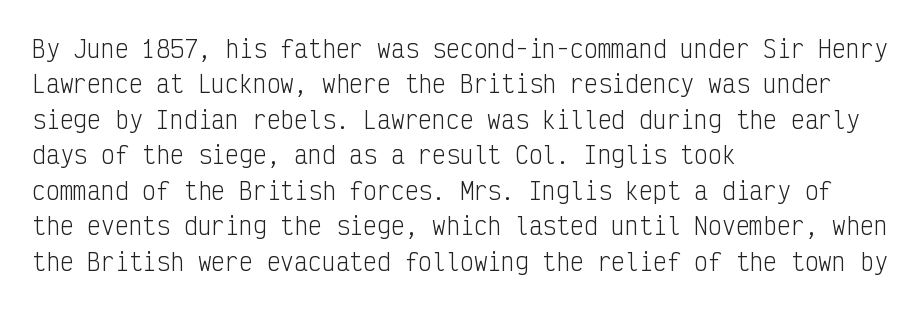
Q: Is the text bold? A: No.
Q: Is the text italic (slanted)? A: No, it is upright.
Q: Is the text underlined? A: No.
Q: How is the paragraph aligned? A: Left-aligned.
Q: Is the spacing between letters normal or unusually wide? A: Normal.
Q: Is the spacing between lines tight, normal or loose? A: Normal.
